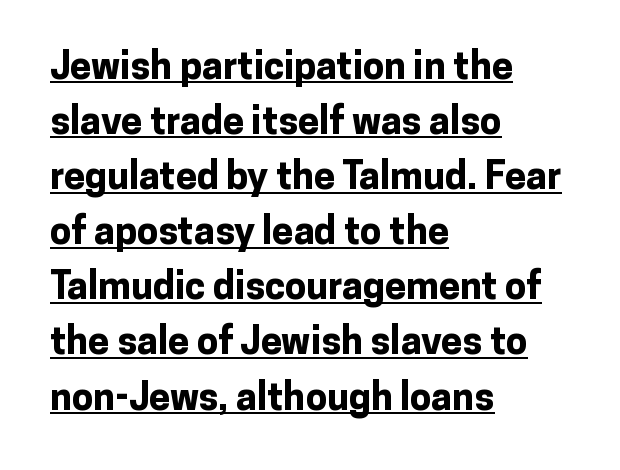
Q: Is the text bold? A: Yes.
Q: Is the text italic (slanted)? A: No, it is upright.
Q: Is the typeface a serif or a sans-serif typeface? A: Sans-serif.
Q: Is the text underlined? A: Yes.
Q: How is the paragraph aligned? A: Left-aligned.
Q: Is the spacing between letters normal or unusually wide? A: Normal.
Q: Is the spacing between lines tight, normal or loose? A: Normal.
Q: Width (condensed, normal, or wide)? A: Normal.
Q: Stroke contrast? A: Low.
Q: x-height? A: Medium.
Q: Monospaced? A: No.
